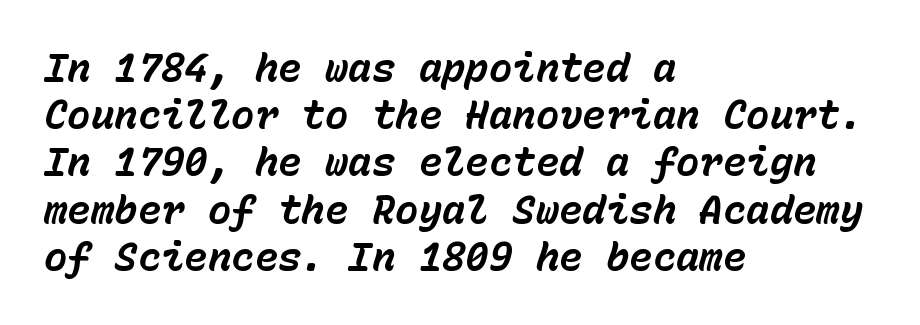
The image shows 39 px bold type, italic (leaning right), monospaced; set left-aligned, line spacing 1.21x, normal letter spacing, not underlined; low stroke contrast and a medium x-height.
